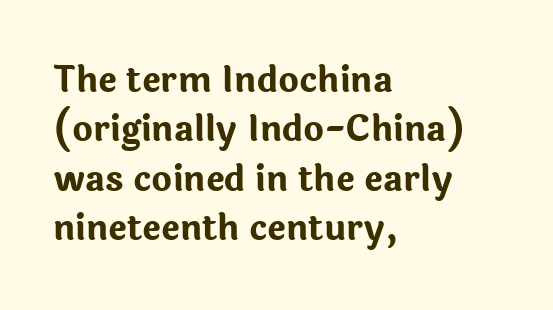
The setting favours the left margin, as ordinary paragraphs usually do. Quick note: not italic, upright. These lines sit exactly where default settings would place them. Check under the words: just untouched page. Varying glyph widths throughout — classic text-font behaviour. Is the type bold? Yes — the strokes are clearly thick and heavy.
